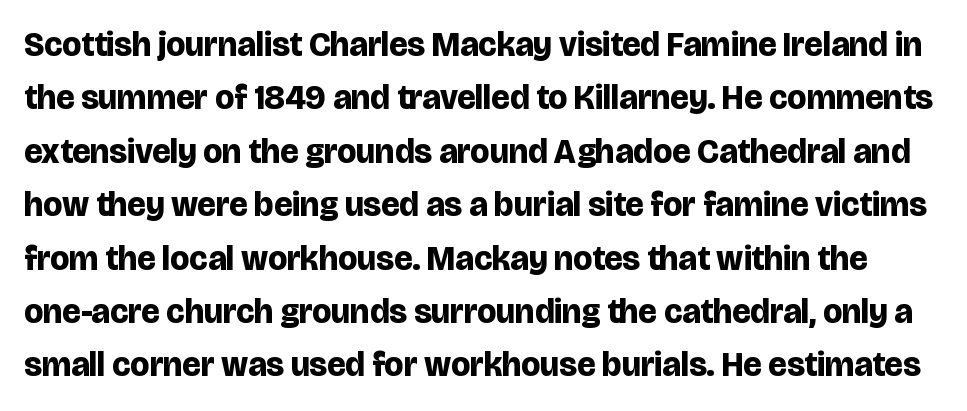
The image shows 34 px bold sans-serif type, upright; set normal line spacing (1.57x), normal letter spacing, not underlined; low stroke contrast and a large x-height.
